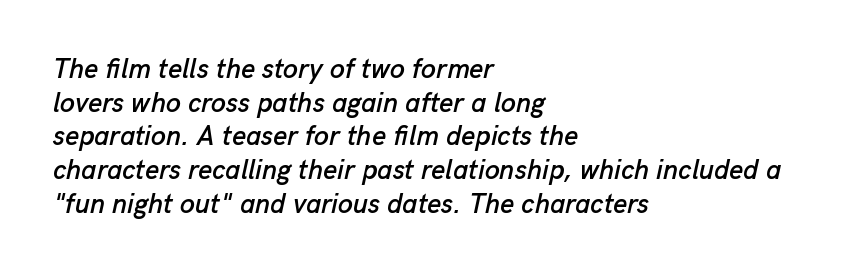
{"italic": "yes", "lean": "right", "slant_degrees": 13, "underline": "no", "align": "left", "line_spacing": "normal", "line_spacing_ratio": 1.25, "letter_spacing": "normal", "letter_spacing_em": 0.0, "glyph_px": 27}
